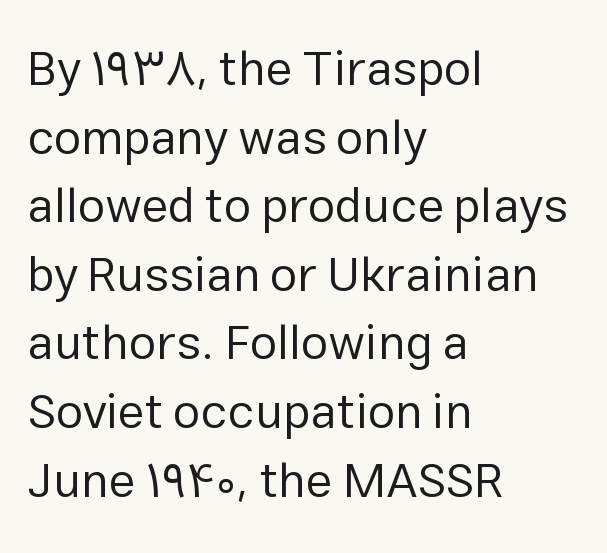
{"serif": "no", "italic": "no", "bold": "no", "weight": "regular", "width": "normal", "stroke_contrast": "low", "x_height": "medium", "monospaced": "no", "underline": "no", "align": "left", "line_spacing": "normal", "line_spacing_ratio": 1.4, "letter_spacing": "normal", "letter_spacing_em": 0.0, "glyph_px": 49}
